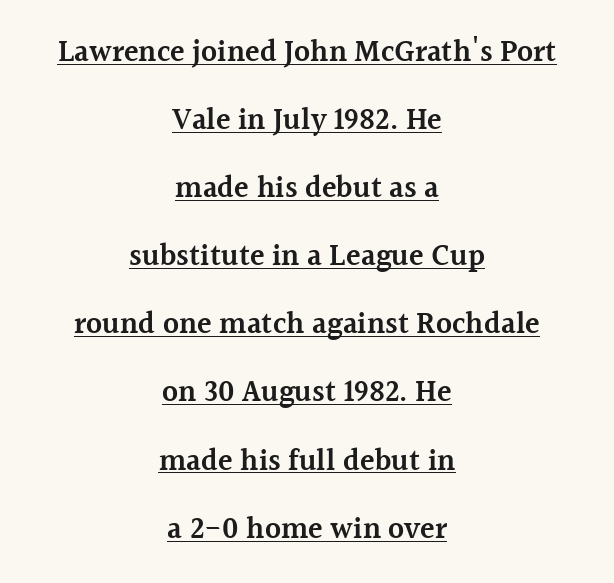
Q: Is the text bold? A: Semi-bold.
Q: Is the text italic (slanted)? A: No, it is upright.
Q: Is the typeface a serif or a sans-serif typeface? A: Serif.
Q: Is the text underlined? A: Yes.
Q: How is the paragraph aligned? A: Centered.
Q: Is the spacing between letters normal or unusually wide? A: Normal.
Q: Is the spacing between lines tight, normal or loose? A: Loose.
Q: Width (condensed, normal, or wide)? A: Normal.
Q: x-height? A: Medium.
Q: Monospaced? A: No.
